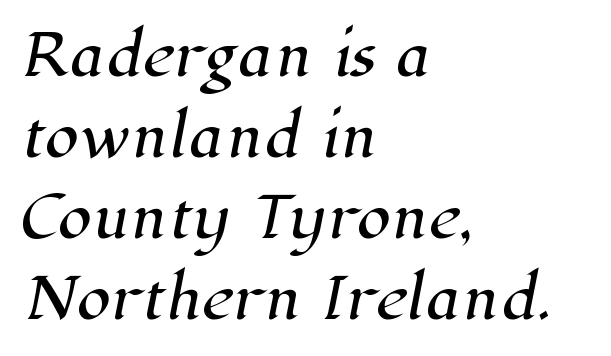
Q: Is the typeface a serif or a sans-serif typeface? A: Serif.
Q: Is the text underlined? A: No.
Q: How is the paragraph aligned? A: Left-aligned.
Q: Is the spacing between letters normal or unusually wide? A: Normal.
Q: Is the spacing between lines tight, normal or loose? A: Normal.
Q: Width (condensed, normal, or wide)? A: Normal.
Q: Stroke contrast? A: High.
Q: x-height? A: Medium.
Q: Monospaced? A: No.
